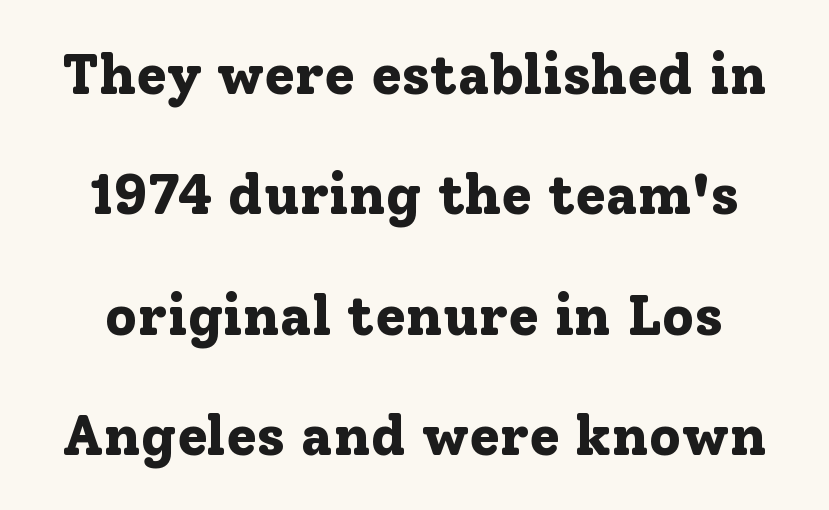
Q: Is the text bold? A: Yes.
Q: Is the text italic (slanted)? A: No, it is upright.
Q: Is the typeface a serif or a sans-serif typeface? A: Serif.
Q: Is the text underlined? A: No.
Q: Is the spacing between letters normal or unusually wide? A: Normal.
Q: Is the spacing between lines tight, normal or loose? A: Loose.
Q: Width (condensed, normal, or wide)? A: Normal.
Q: Stroke contrast? A: Low.
Q: x-height? A: Medium.
Q: Monospaced? A: No.
